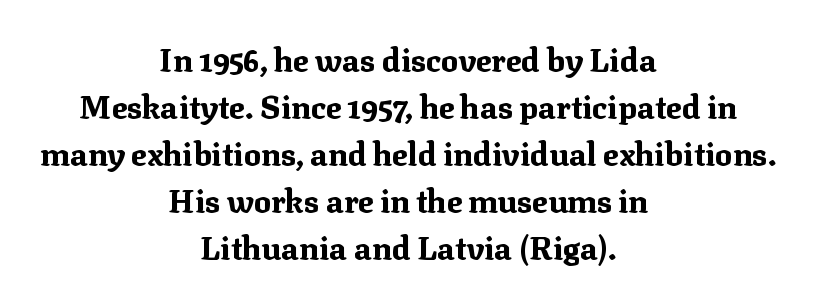
The image shows 32 px bold serif type, upright; set centered, normal line spacing (1.47x), normal letter spacing, not underlined; medium stroke contrast and a medium x-height.
